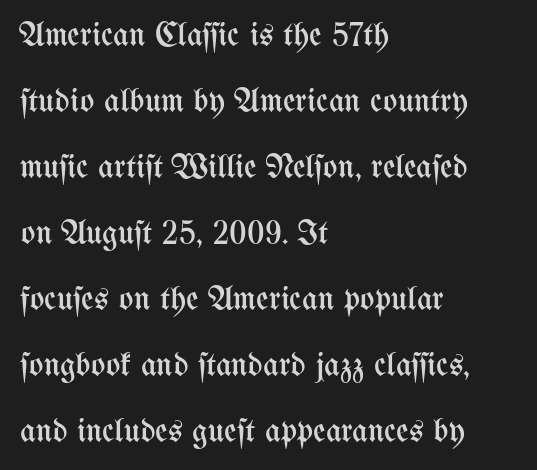
Q: Is the text bold? A: No.
Q: Is the text italic (slanted)? A: No, it is upright.
Q: Is the text underlined? A: No.
Q: How is the paragraph aligned? A: Left-aligned.
Q: Is the spacing between letters normal or unusually wide? A: Normal.
Q: Is the spacing between lines tight, normal or loose? A: Loose.
Q: Width (condensed, normal, or wide)? A: Condensed.
Q: Stroke contrast? A: Medium.
Q: x-height? A: Medium.
Q: Monospaced? A: No.
